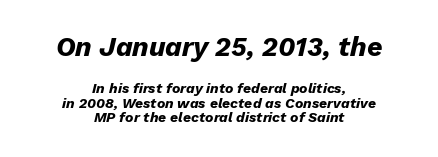
Chunky letters — that's bold for sure. Larger block? The one above; the one below is distinctly smaller. The rag falls on both sides of this text block equally. The block of text is dense from top to bottom, with scant space between rows. Has an underline been added? It has not. You can tell it's italic because the verticals aren't actually vertical.
